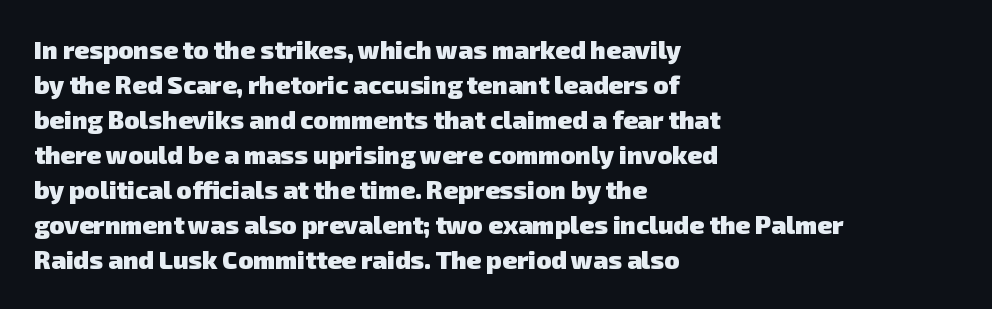
Vertically, the passage feels balanced, rows spaced as you'd expect. Each glyph is drawn with heavy, bold strokes. A classic flush-left, rag-right setting is used for this passage. The specimen omits any rule beneath the text block's lines.
